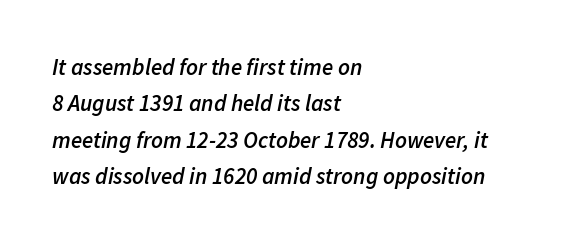
Typeset ragged right — the left edge is the straight one. The rendering uses a moderate line-height, typical for paragraphs. The font is running at a semibold setting, under full bold. The whole block is typeset with a tilt. The gaps between neighbouring characters are ordinary and unremarkable. Rule under the text: the space is simply empty.
